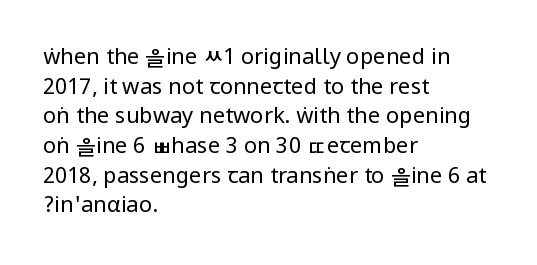
Q: Is the text bold? A: No.
Q: Is the text italic (slanted)? A: No, it is upright.
Q: Is the text underlined? A: No.
Q: How is the paragraph aligned? A: Left-aligned.
Q: Is the spacing between letters normal or unusually wide? A: Normal.
Q: Is the spacing between lines tight, normal or loose? A: Normal.
